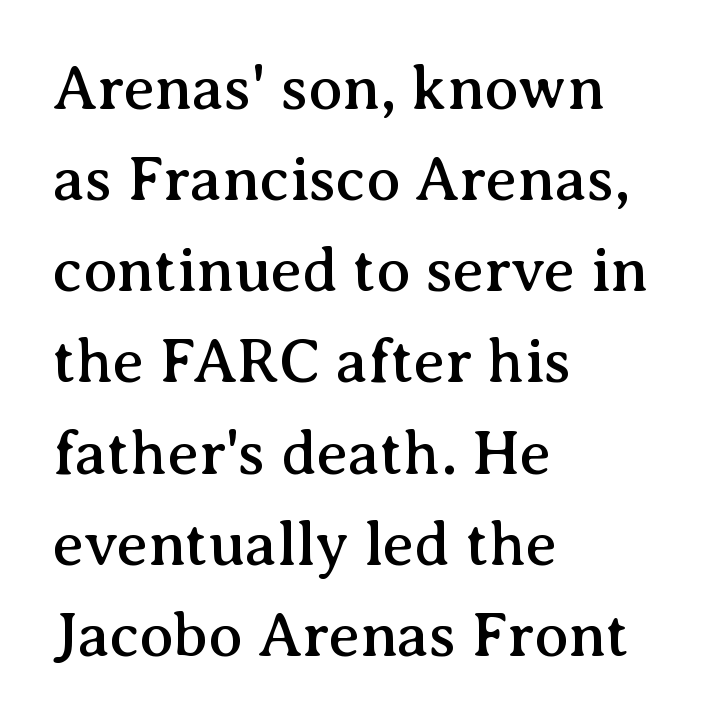
{"serif": "yes", "italic": "no", "width": "normal", "stroke_contrast": "medium", "x_height": "medium", "monospaced": "no", "underline": "no", "align": "left", "line_spacing": "normal", "line_spacing_ratio": 1.47, "letter_spacing": "normal", "letter_spacing_em": 0.0, "glyph_px": 62}
